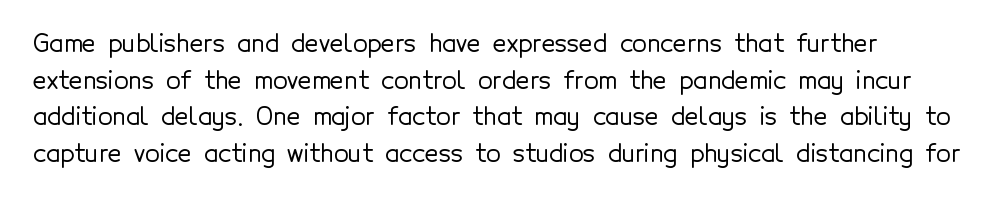
Q: Is the text italic (slanted)? A: No, it is upright.
Q: Is the text underlined? A: No.
Q: Is the spacing between letters normal or unusually wide? A: Normal.
Q: Is the spacing between lines tight, normal or loose? A: Normal.
